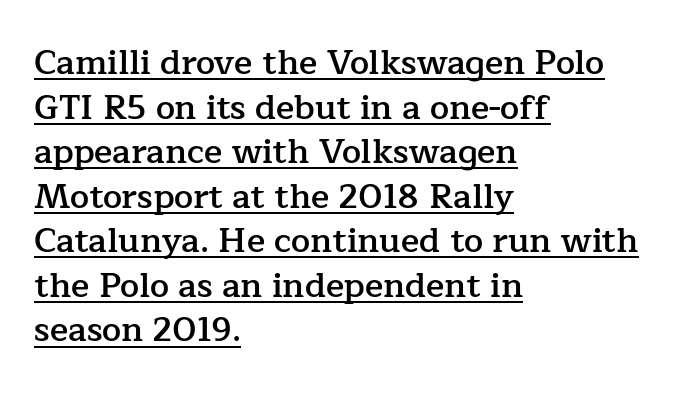
Q: Is the text bold? A: Semi-bold.
Q: Is the text italic (slanted)? A: No, it is upright.
Q: Is the typeface a serif or a sans-serif typeface? A: Serif.
Q: Is the text underlined? A: Yes.
Q: How is the paragraph aligned? A: Left-aligned.
Q: Is the spacing between letters normal or unusually wide? A: Normal.
Q: Is the spacing between lines tight, normal or loose? A: Normal.
Q: Width (condensed, normal, or wide)? A: Normal.
Q: Stroke contrast? A: Low.
Q: x-height? A: Medium.
Q: Monospaced? A: No.
